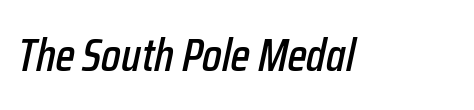
The image shows 46 px condensed type, italic (leaning right); set normal letter spacing, not underlined; low stroke contrast and a medium x-height.
